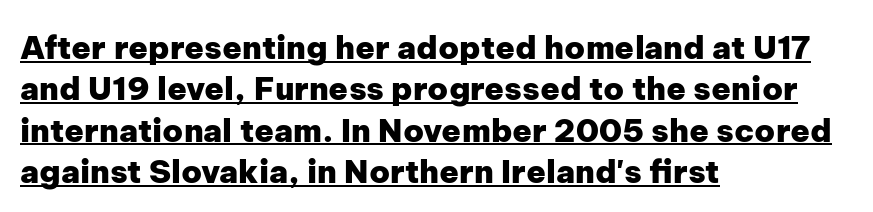
The image shows 32 px heavy sans-serif type, upright; set left-aligned, normal line spacing (1.29x), normal letter spacing, underlined; low stroke contrast and a medium x-height.
